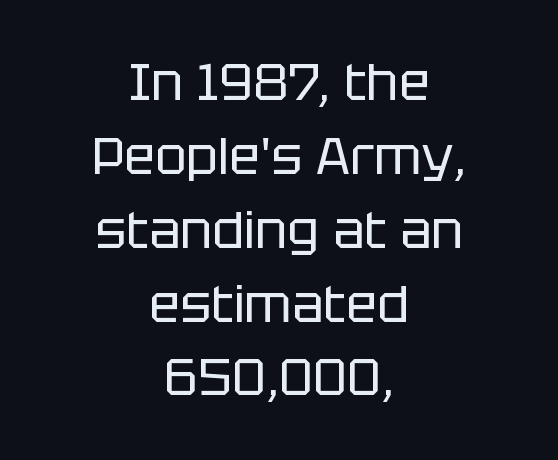
{"serif": "no", "italic": "no", "bold": "no", "weight": "regular", "width": "normal", "stroke_contrast": "low", "x_height": "large", "monospaced": "no", "underline": "no", "align": "center", "line_spacing": "normal", "line_spacing_ratio": 1.42, "letter_spacing": "normal", "letter_spacing_em": 0.0, "glyph_px": 52}
